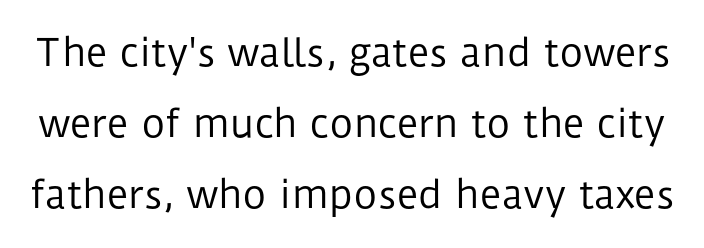
{"serif": "no", "italic": "no", "bold": "no", "weight": "regular", "width": "normal", "stroke_contrast": "low", "x_height": "medium", "monospaced": "no", "underline": "no", "line_spacing": "loose", "line_spacing_ratio": 1.92, "letter_spacing": "normal", "letter_spacing_em": 0.0, "glyph_px": 37}
